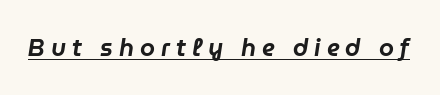
This sample uses expanded letter spacing, leaving extra air between glyphs. The typesetter has applied underlining to the passage shown. Slant detected: the letters are inclined.
